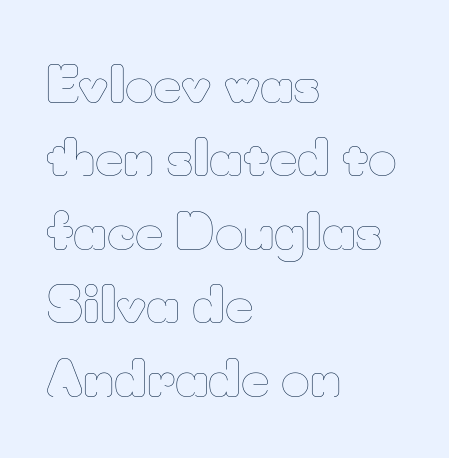
{"italic": "no", "bold": "no", "weight": "thin", "width": "normal", "stroke_contrast": "low", "x_height": "small", "monospaced": "no", "underline": "no", "align": "left", "line_spacing": "normal", "line_spacing_ratio": 1.5, "letter_spacing": "normal", "letter_spacing_em": 0.0, "glyph_px": 49}
